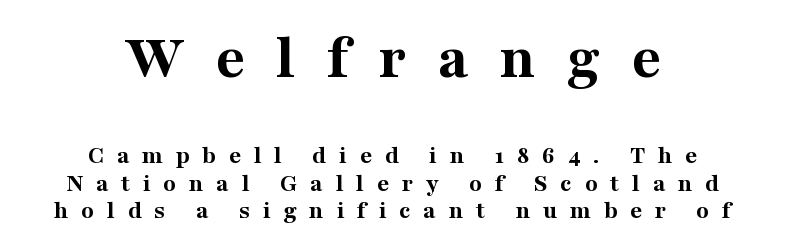
Character widths vary here, with narrow letters taking less room than wide ones. Each new line begins almost immediately beneath the previous one. Style check: upright. A bare baseline throughout the passage.
